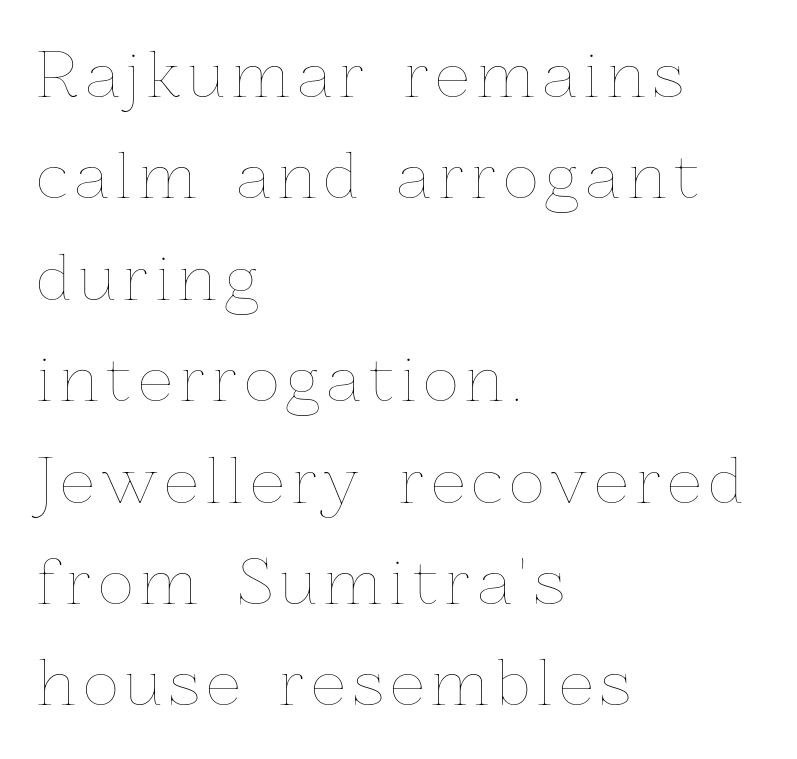
Q: Is the text bold? A: No.
Q: Is the text italic (slanted)? A: No, it is upright.
Q: Is the text underlined? A: No.
Q: How is the paragraph aligned? A: Left-aligned.
Q: Is the spacing between lines tight, normal or loose? A: Normal.
Q: Width (condensed, normal, or wide)? A: Normal.
Q: Stroke contrast? A: Low.
Q: x-height? A: Medium.
Q: Monospaced? A: No.
